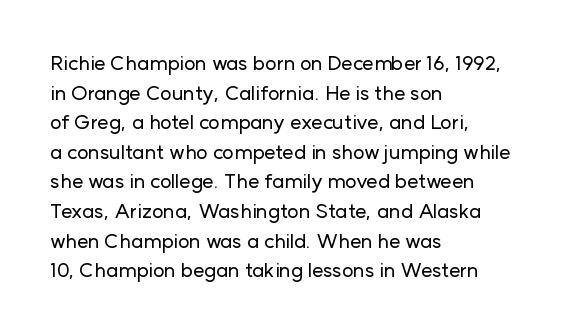
{"italic": "no", "underline": "no", "align": "left", "line_spacing": "normal", "line_spacing_ratio": 1.48, "letter_spacing": "normal", "letter_spacing_em": 0.0, "glyph_px": 20}
